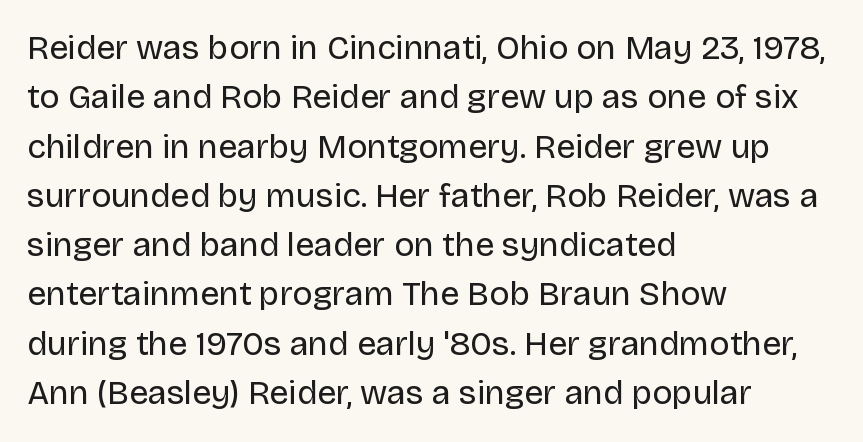
{"serif": "no", "italic": "no", "bold": "no", "weight": "regular", "width": "normal", "stroke_contrast": "low", "x_height": "large", "monospaced": "no", "underline": "no", "align": "left", "line_spacing": "normal", "line_spacing_ratio": 1.45, "letter_spacing": "normal", "letter_spacing_em": 0.0, "glyph_px": 34}
